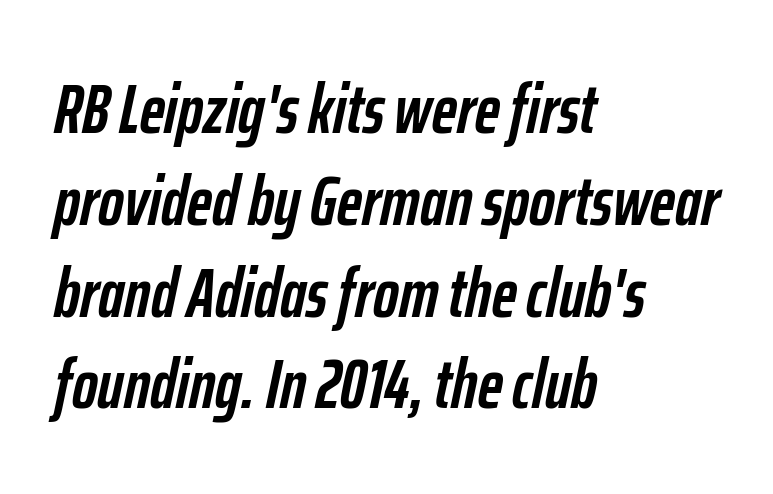
The image shows 69 px semibold, condensed type, italic (leaning right); set left-aligned, normal line spacing (1.33x), normal letter spacing, not underlined; low stroke contrast and a medium x-height.
